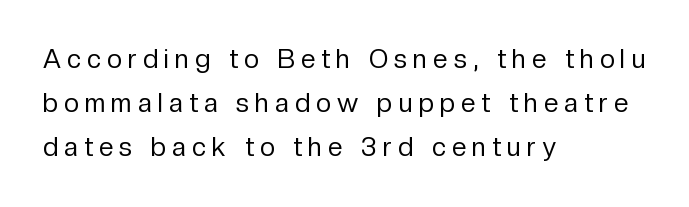
Beneath every word, the page is bare. Notice how descenders clear the ascenders below comfortably — that's standard leading. The axis of the letterforms is exactly vertical. Typeset ragged right — the left edge is the straight one.
